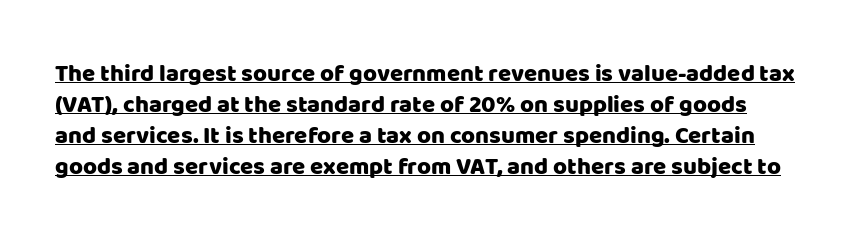
Q: Is the text italic (slanted)? A: No, it is upright.
Q: Is the text underlined? A: Yes.
Q: Is the spacing between letters normal or unusually wide? A: Normal.
Q: Is the spacing between lines tight, normal or loose? A: Normal.
